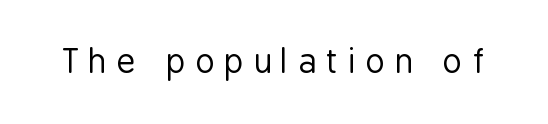
Beneath every word, the page is bare. Spacing verdict: proportional, widths tailored to each character. Is this a heavy cut? Hardly; it is regular or lighter. Check where the strokes stop: nothing finishes them off — pure sans.
